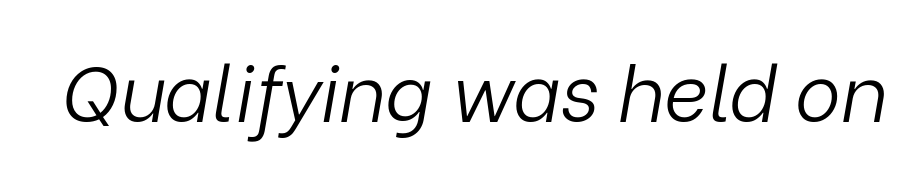
{"italic": "yes", "lean": "right", "slant_degrees": 9, "bold": "no", "weight": "light", "width": "normal", "stroke_contrast": "low", "x_height": "medium", "monospaced": "no", "underline": "no", "letter_spacing": "normal", "letter_spacing_em": 0.0, "glyph_px": 78}
